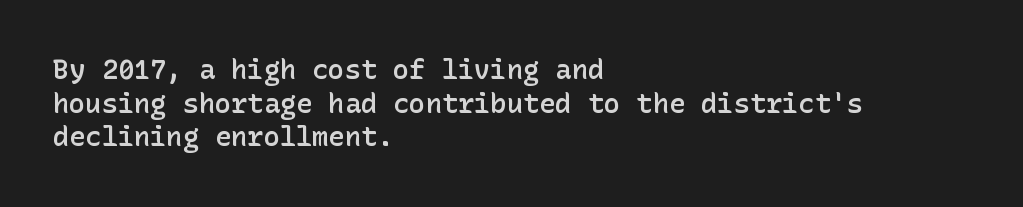
The image shows 27 px text type, upright; set left-aligned, normal line spacing (1.25x), normal letter spacing, not underlined.
